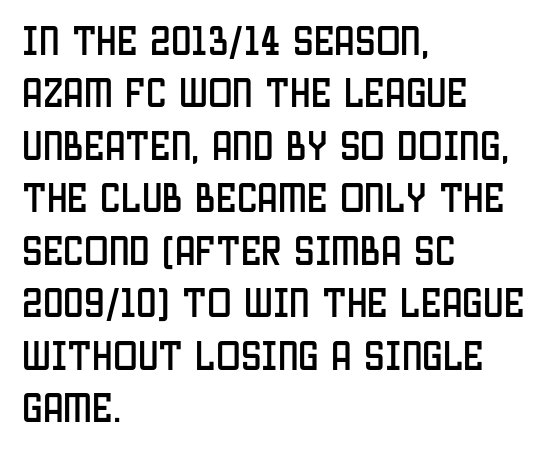
Here the designer chose a conventional face with non-uniform glyph widths. Vertical strokes here are truly vertical. Observe the absence of serifs on each vertical stroke in this sample. Only glyphs here, with clear space below each row. Which margin do the lines hug? The left one — the right edge is uneven. These lines keep a tight, regular rhythm from letter to letter.
